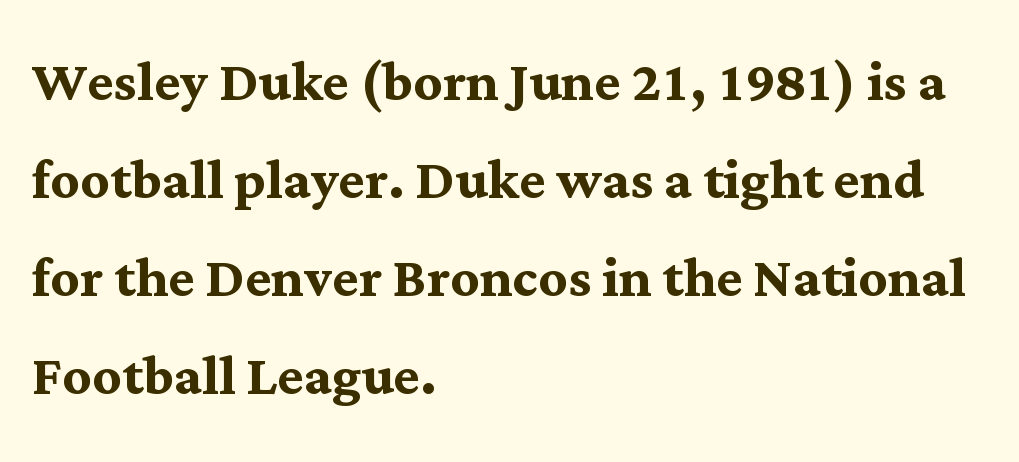
When letters stand straight like this, we call the style roman or upright. Caption: multi-line text, flush left, ragged right. Each glyph is drawn with heavy, bold strokes. Regular leading.
